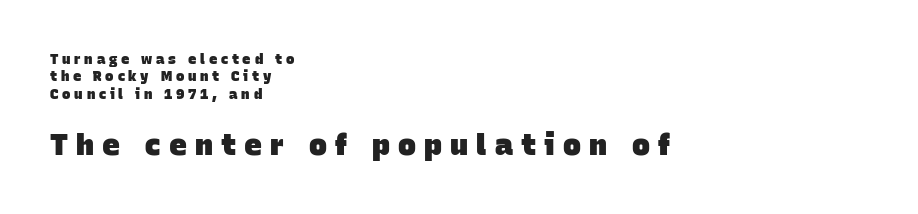
Q: Is the text bold? A: Yes.
Q: Is the typeface a serif or a sans-serif typeface? A: Sans-serif.
Q: Is the text underlined? A: No.
Q: How is the paragraph aligned? A: Left-aligned.
Q: Is the spacing between letters normal or unusually wide? A: Unusually wide.
Q: Which block of text is set in a larger size, the first (top) or the second (bottom)? A: The second (bottom) one.
Q: Width (condensed, normal, or wide)? A: Normal.
Q: Stroke contrast? A: Low.
Q: x-height? A: Large.
Q: Monospaced? A: No.
